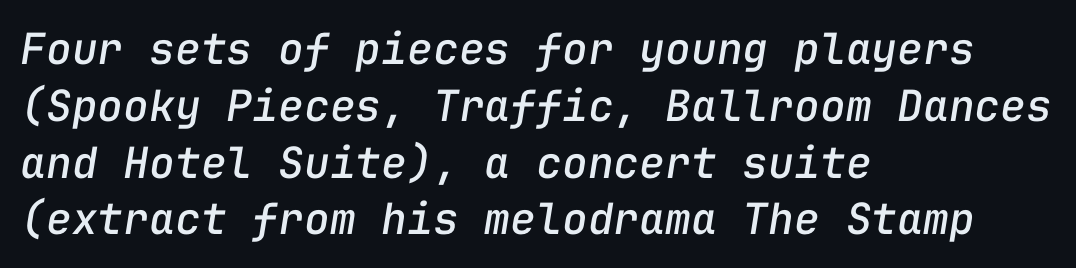
The image shows 43 px text type, italic (leaning right), monospaced; set left-aligned, normal line spacing (1.32x), normal letter spacing, not underlined; low stroke contrast and a medium x-height.
